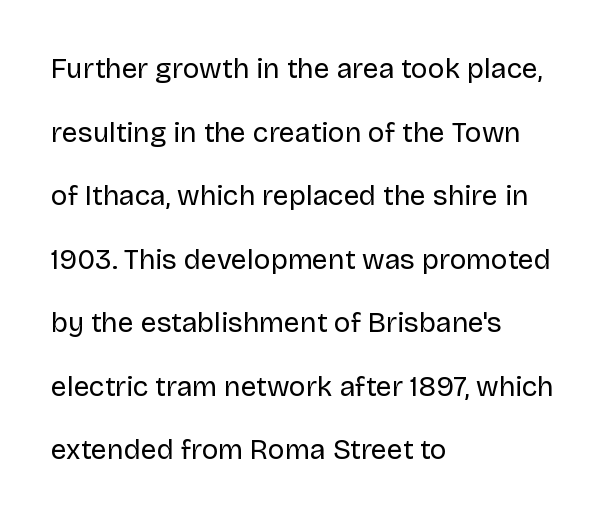
The letters carry no serifs — their stems end cleanly without finishing strokes. Teacher's note: observe the even left margin — that is flush-left alignment. The rendering uses natural spacing where letterforms have individual widths. No extra tracking has been applied to these lines. Weight: not bold — regular or lighter.
